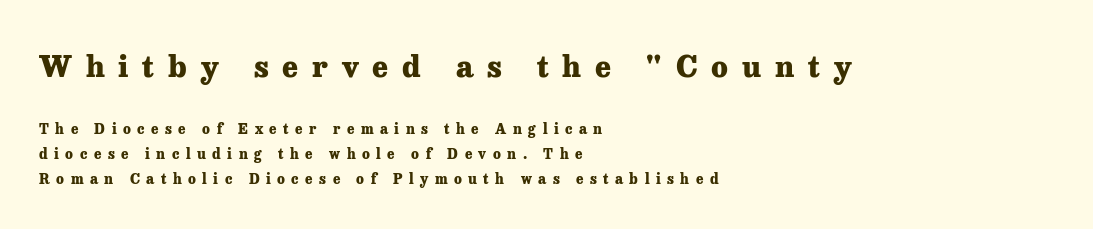
This sample uses expanded letter spacing, leaving extra air between glyphs. A serif font was chosen for this passage. Character size in the leading block exceeds that of the trailing block. The glyphs have the mass of a bold cut.
